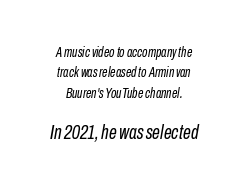
The image shows 20 px text type, italic (leaning right); set centered, normal line spacing (1.45x), normal letter spacing, not underlined; the second (bottom) block is 1.43x larger.
